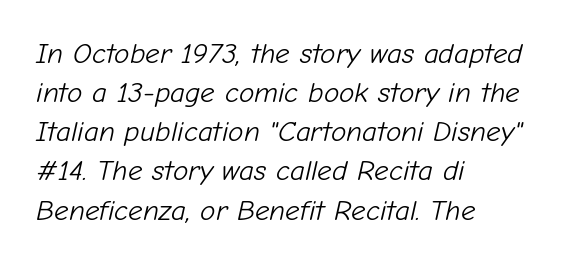
Spacing verdict: proportional, widths tailored to each character. You could call the tracking neutral — neither tight nor loose. The lines in this sample share a left origin and differ only in where they stop. The area under the type is left untouched. A light-to-regular cut is what we see here. One glance says typical: line gaps are just what's usual.
